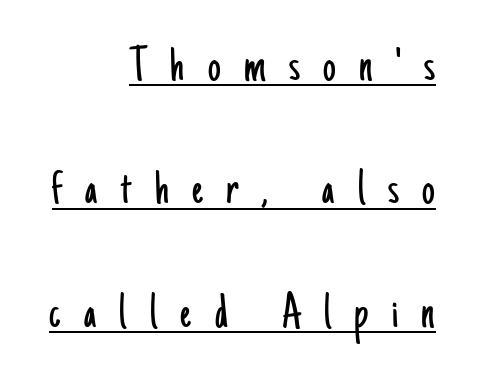
The image shows 51 px light, condensed sans-serif type, upright; set right-aligned, loose line spacing (2.42x), unusually wide letter spacing (+0.46 em), underlined; low stroke contrast and a small x-height.
